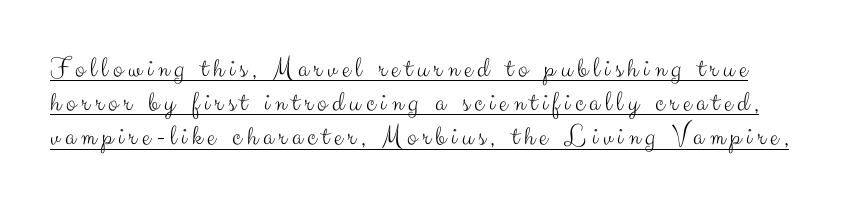
Q: Is the text bold? A: No.
Q: Is the text italic (slanted)? A: Yes.
Q: Is the typeface a serif or a sans-serif typeface? A: Sans-serif.
Q: Is the text underlined? A: Yes.
Q: Width (condensed, normal, or wide)? A: Normal.
Q: Stroke contrast? A: Medium.
Q: x-height? A: Small.
Q: Monospaced? A: No.
